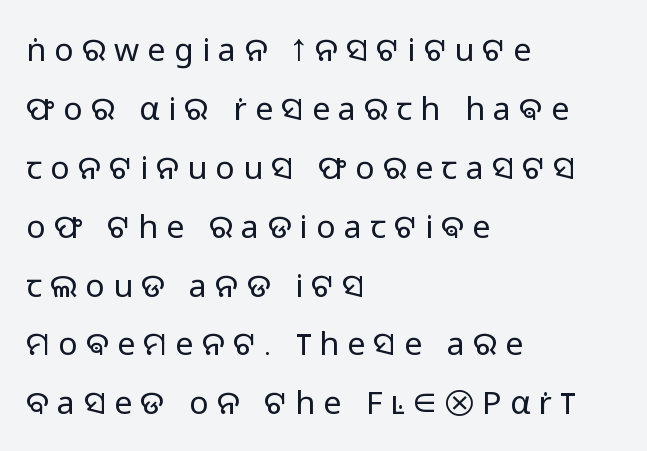
{"serif": "no", "italic": "no", "bold": "no", "weight": "light", "width": "normal", "stroke_contrast": "low", "x_height": "medium", "monospaced": "no", "underline": "no", "align": "left", "line_spacing_ratio": 1.84, "letter_spacing": "wide", "letter_spacing_em": 0.26, "glyph_px": 32}
